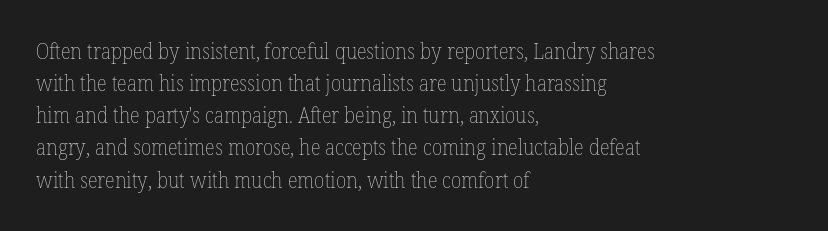
The image shows 21 px text type, upright; set left-aligned, normal line spacing (1.53x), normal letter spacing, not underlined.
